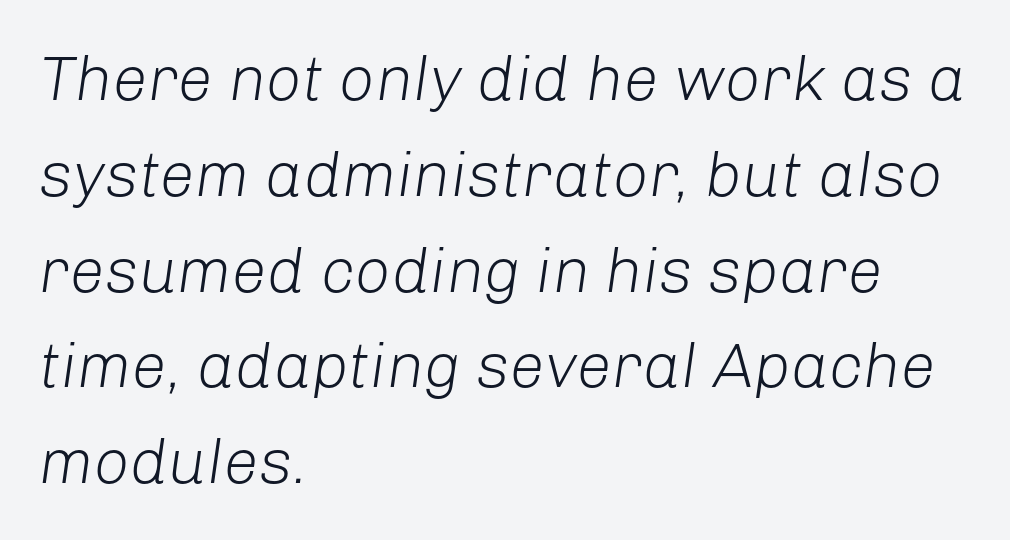
{"italic": "yes", "lean": "right", "slant_degrees": 8, "bold": "no", "weight": "light", "width": "normal", "stroke_contrast": "low", "x_height": "medium", "monospaced": "no", "underline": "no", "align": "left", "line_spacing": "normal", "line_spacing_ratio": 1.52, "letter_spacing": "normal", "letter_spacing_em": 0.0, "glyph_px": 63}
